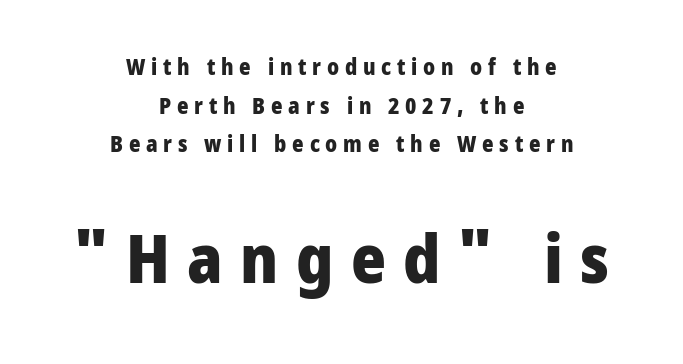
Q: Is the text bold? A: Yes.
Q: Is the text italic (slanted)? A: No, it is upright.
Q: Is the typeface a serif or a sans-serif typeface? A: Sans-serif.
Q: Is the text underlined? A: No.
Q: How is the paragraph aligned? A: Centered.
Q: Is the spacing between letters normal or unusually wide? A: Unusually wide.
Q: Which block of text is set in a larger size, the first (top) or the second (bottom)? A: The second (bottom) one.
Q: Width (condensed, normal, or wide)? A: Normal.
Q: Stroke contrast? A: Low.
Q: x-height? A: Medium.
Q: Monospaced? A: No.
